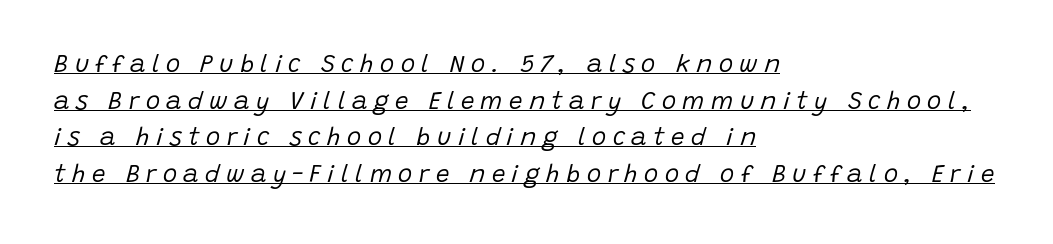
The lettering is marked with a stroke running underneath it. This sample uses an oblique cut, with every glyph tilted off the vertical. The vertical gap from one line to the next is medium. The rendering anchors every line to the left-hand side. There is plenty of visible air inserted between adjacent glyphs. The cut favours lightness, reaching ordinary text weight at its darkest.
